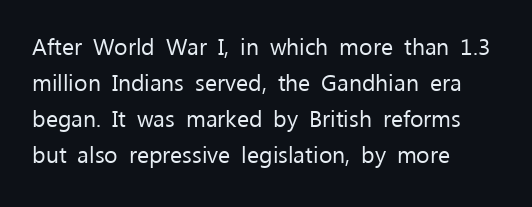
Q: Is the text bold? A: No.
Q: Is the text italic (slanted)? A: No, it is upright.
Q: Is the text underlined? A: No.
Q: How is the paragraph aligned? A: Left-aligned.
Q: Is the spacing between letters normal or unusually wide? A: Normal.
Q: Is the spacing between lines tight, normal or loose? A: Normal.
